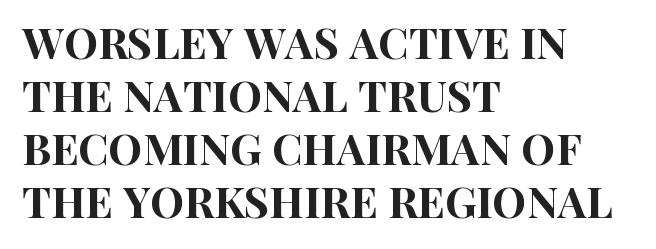
{"serif": "no", "italic": "no", "width": "condensed", "stroke_contrast": "high", "x_height": "large", "monospaced": "no", "underline": "no", "align": "left", "line_spacing_ratio": 1.23, "letter_spacing": "normal", "letter_spacing_em": 0.0, "glyph_px": 43}
